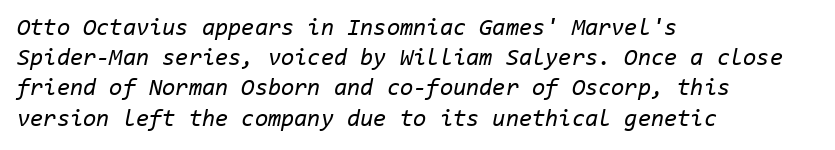
Spacing between characters is what you'd get straight out of the box. The strokes carry an ordinary text weight at most. Each line starts at the same left margin while the right side varies. No word sits above an underline.
